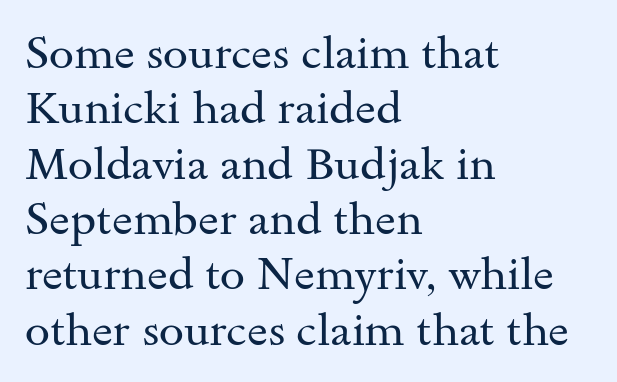
{"serif": "yes", "italic": "no", "bold": "no", "weight": "regular", "width": "wide", "stroke_contrast": "medium", "x_height": "small", "monospaced": "no", "underline": "no", "align": "left", "line_spacing_ratio": 1.23, "letter_spacing": "normal", "letter_spacing_em": 0.0, "glyph_px": 45}
